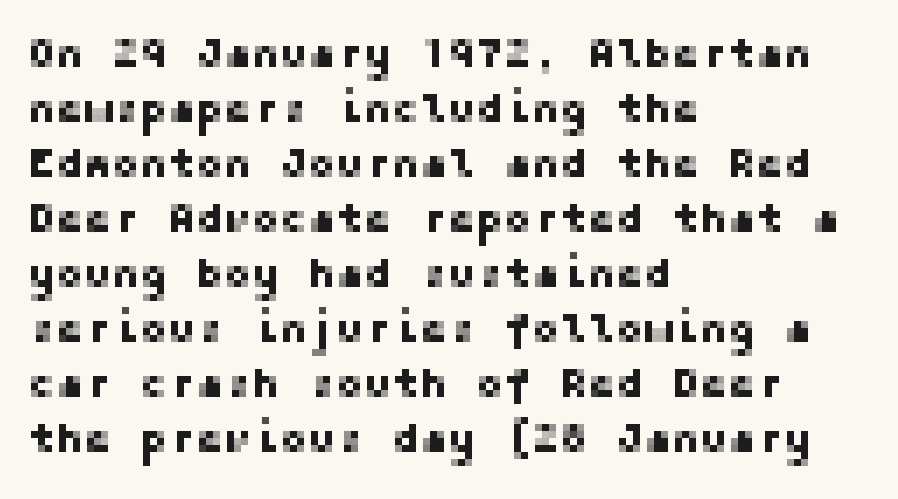
Does the leading feel generous? No, just average. A bare baseline throughout the passage. The rendering shows plain stroke endings on the letterforms — a sans-serif design. Casual observation: everything's shoved over to the left.
